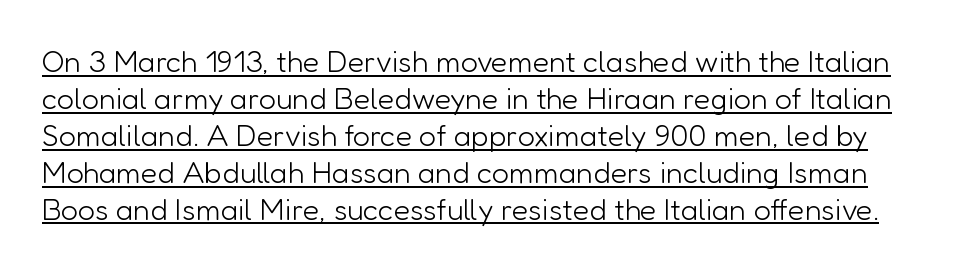
The image shows 30 px light sans-serif type, upright; set line spacing 1.23x, normal letter spacing, underlined; low stroke contrast and a medium x-height.
